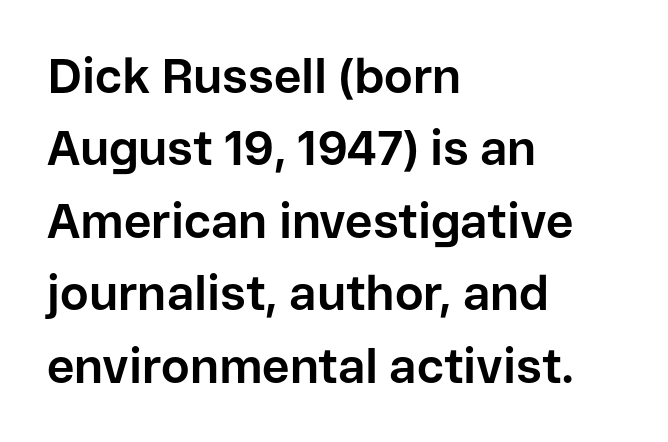
Q: Is the text bold? A: Yes.
Q: Is the text italic (slanted)? A: No, it is upright.
Q: Is the typeface a serif or a sans-serif typeface? A: Sans-serif.
Q: Is the text underlined? A: No.
Q: How is the paragraph aligned? A: Left-aligned.
Q: Is the spacing between letters normal or unusually wide? A: Normal.
Q: Is the spacing between lines tight, normal or loose? A: Normal.
Q: Width (condensed, normal, or wide)? A: Normal.
Q: Stroke contrast? A: Low.
Q: x-height? A: Medium.
Q: Monospaced? A: No.
